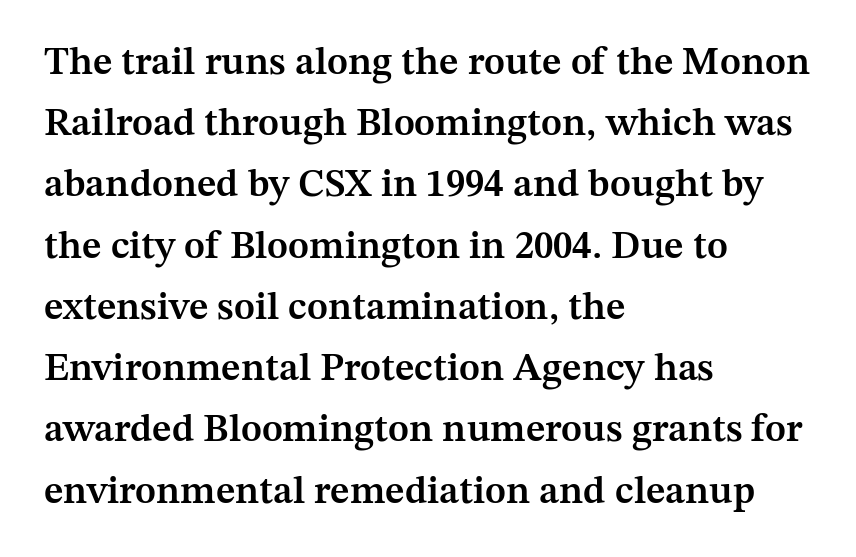
Q: Is the text bold? A: Semi-bold.
Q: Is the text italic (slanted)? A: No, it is upright.
Q: Is the typeface a serif or a sans-serif typeface? A: Serif.
Q: Is the text underlined? A: No.
Q: How is the paragraph aligned? A: Left-aligned.
Q: Is the spacing between letters normal or unusually wide? A: Normal.
Q: Is the spacing between lines tight, normal or loose? A: Normal.
Q: Width (condensed, normal, or wide)? A: Normal.
Q: Stroke contrast? A: Medium.
Q: x-height? A: Medium.
Q: Monospaced? A: No.
